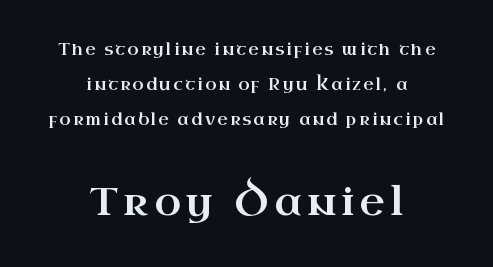
The image shows 39 px wide serif type, upright; set centered, loose line spacing (2.2x), not underlined; the second (bottom) block is 2.44x larger; high stroke contrast and a small x-height.
